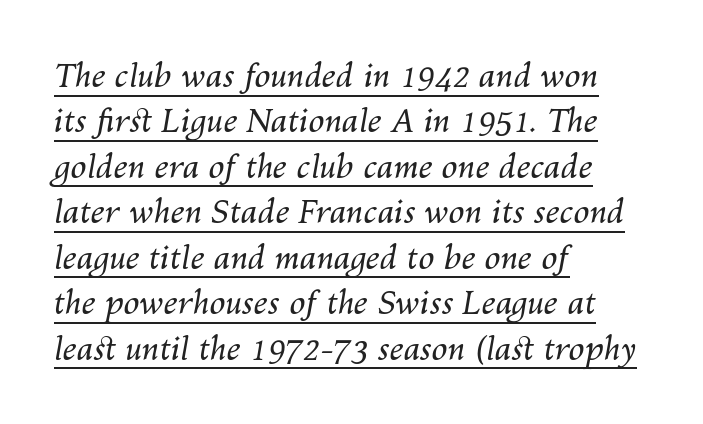
The image shows 32 px regular-weight type, italic (leaning right); set left-aligned, normal line spacing (1.42x), normal letter spacing, underlined; medium stroke contrast and a medium x-height.
